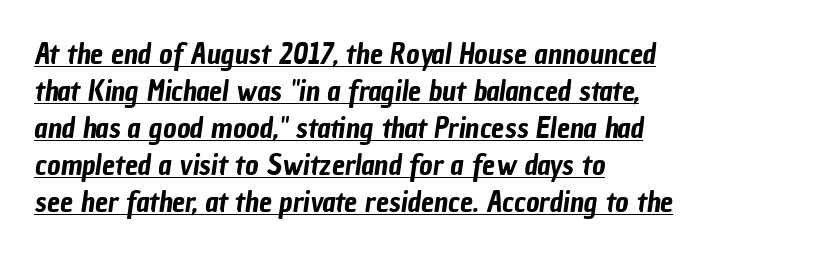
{"serif": "no", "width": "condensed", "stroke_contrast": "low", "x_height": "medium", "monospaced": "no", "underline": "yes", "align": "left", "line_spacing": "normal", "line_spacing_ratio": 1.28, "letter_spacing": "normal", "letter_spacing_em": 0.0, "glyph_px": 29}
